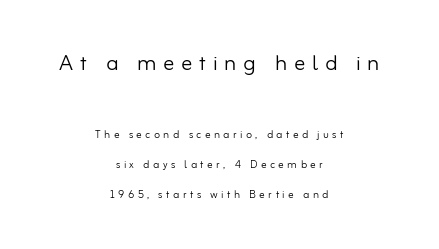
Q: Is the text bold? A: No.
Q: Is the text italic (slanted)? A: No, it is upright.
Q: Is the typeface a serif or a sans-serif typeface? A: Sans-serif.
Q: Is the text underlined? A: No.
Q: How is the paragraph aligned? A: Centered.
Q: Is the spacing between letters normal or unusually wide? A: Unusually wide.
Q: Is the spacing between lines tight, normal or loose? A: Loose.
Q: Which block of text is set in a larger size, the first (top) or the second (bottom)? A: The first (top) one.
Q: Width (condensed, normal, or wide)? A: Normal.
Q: Stroke contrast? A: Low.
Q: x-height? A: Small.
Q: Monospaced? A: No.
